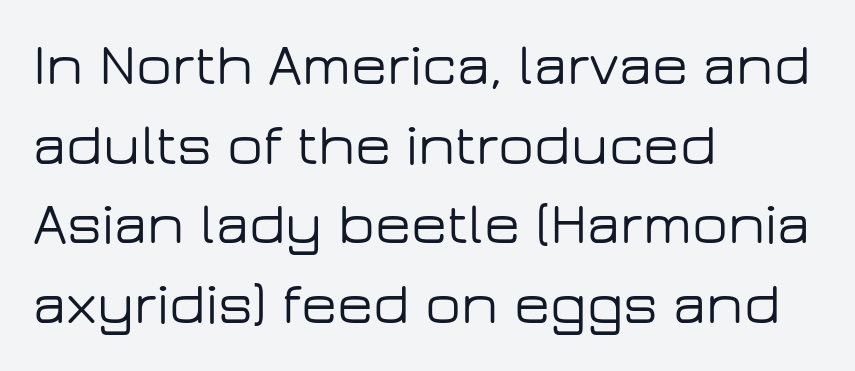
The image shows 59 px wide sans-serif type, upright; set left-aligned, normal line spacing (1.35x), normal letter spacing, not underlined; low stroke contrast and a medium x-height.
